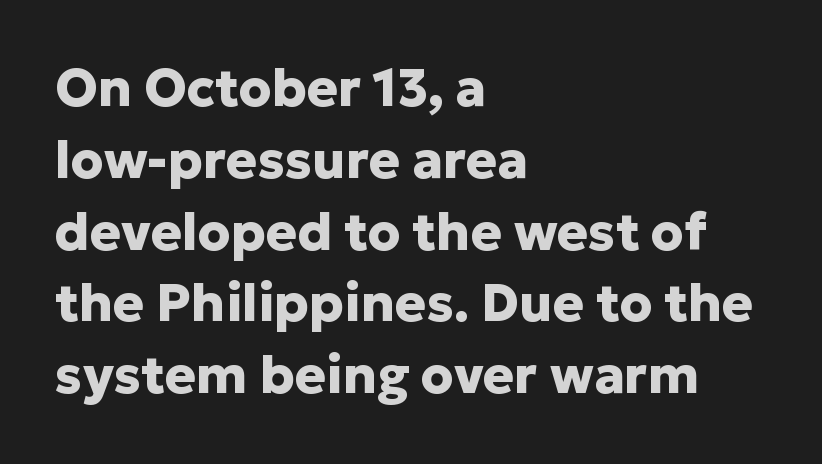
The image shows 52 px heavy sans-serif type, upright; set left-aligned, normal line spacing (1.38x), normal letter spacing, not underlined; low stroke contrast and a medium x-height.
